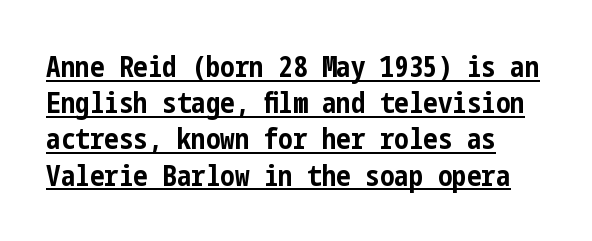
The image shows 29 px bold, condensed sans-serif type, upright; set left-aligned, normal line spacing (1.25x), normal letter spacing, underlined; low stroke contrast and a medium x-height.
